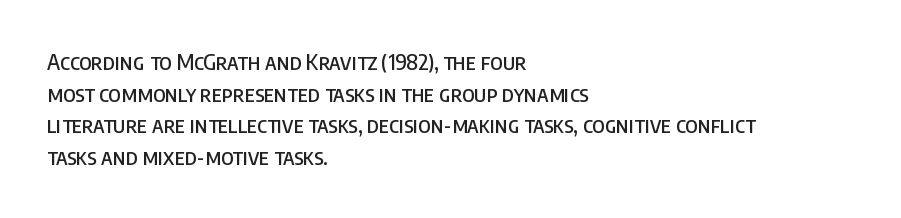
{"italic": "no", "underline": "no", "align": "left", "line_spacing": "normal", "line_spacing_ratio": 1.44, "letter_spacing": "normal", "letter_spacing_em": 0.0, "glyph_px": 22}
